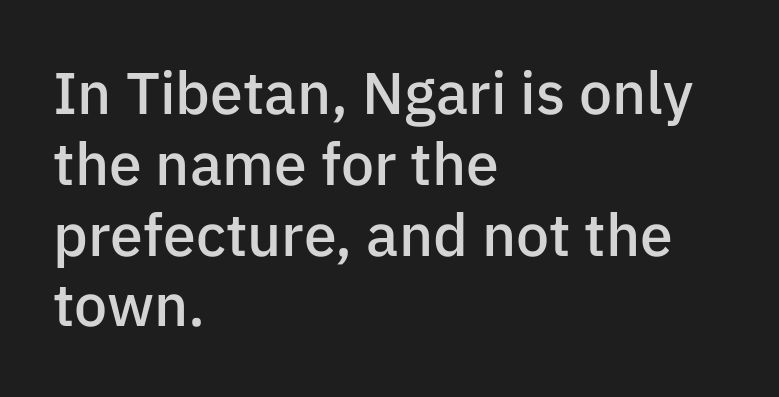
The image shows 59 px semibold sans-serif type, upright; set left-aligned, line spacing 1.2x, normal letter spacing, not underlined; low stroke contrast and a medium x-height.
